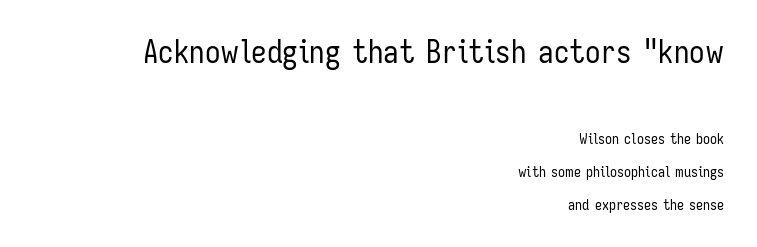
The image shows 31 px regular-weight, condensed sans-serif type, upright; set right-aligned, loose line spacing (2.34x), normal letter spacing, not underlined; the first (top) block is 2.21x larger; low stroke contrast and a medium x-height.
